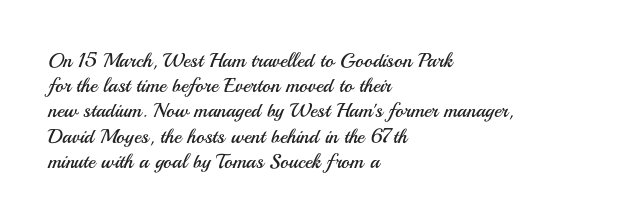
The image shows 20 px text type; set left-aligned, normal line spacing (1.26x), normal letter spacing, not underlined.
